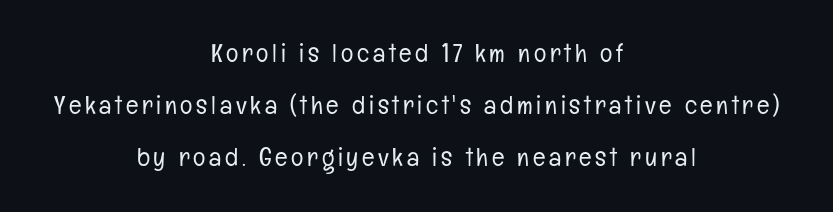
Teacher's note: observe the equal gaps on both sides — that is centered alignment. A bare baseline throughout the passage. A great deal of white space separates one row of letters from the next. Vertical stems look standard width or narrower in stroke. This is roman type, the default non-slanted kind.
